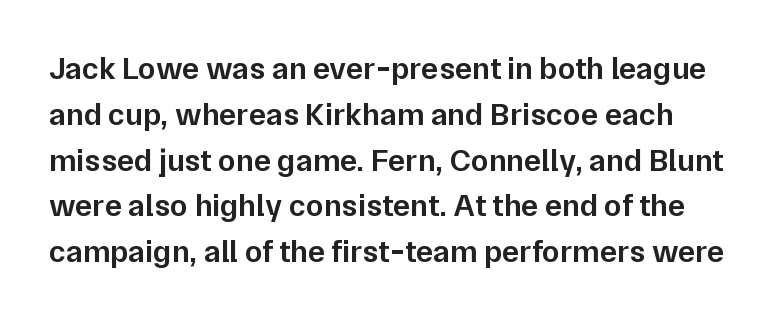
The image shows 32 px semibold sans-serif type, upright; set normal line spacing (1.43x), normal letter spacing, not underlined; low stroke contrast and a medium x-height.
